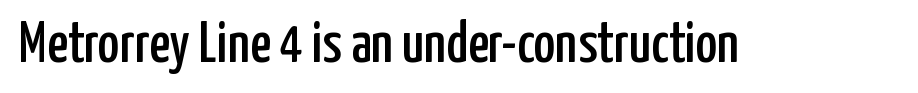
The specimen reads as upright at a glance. Words appear dense and cohesive because spacing is normal. A bare baseline throughout the passage. Proportional: the letters do not fall into vertical columns. A typesetter would label this face a sans.
